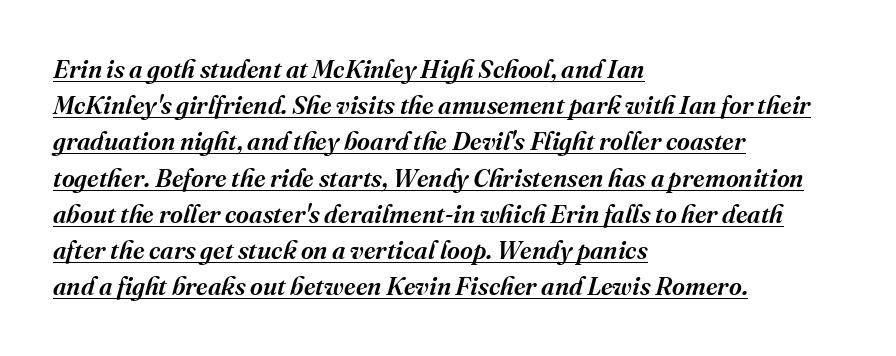
{"italic": "yes", "lean": "right", "slant_degrees": 16, "bold": "semi", "underline": "yes", "align": "left", "line_spacing": "normal", "line_spacing_ratio": 1.45, "letter_spacing": "normal", "letter_spacing_em": 0.0, "glyph_px": 25}
